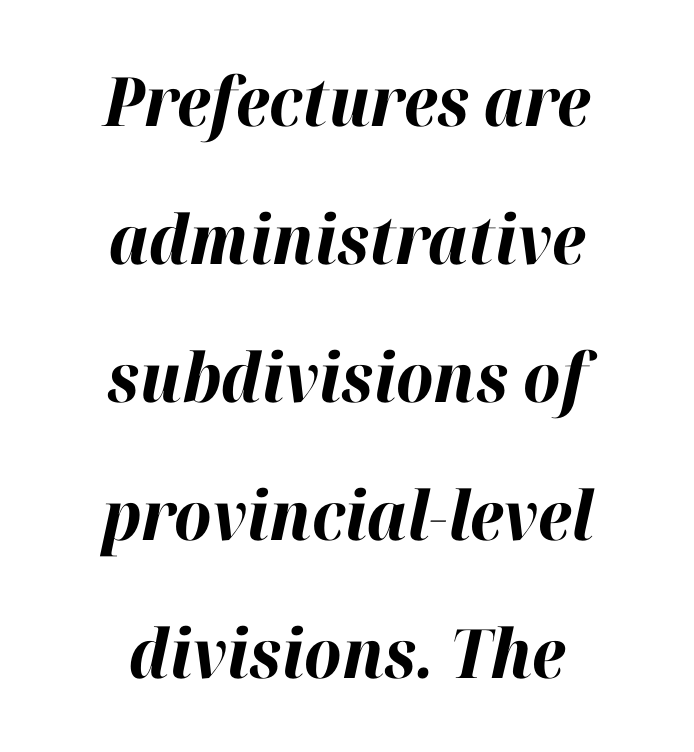
The image shows 68 px bold type, italic (leaning right); set centered, loose line spacing (2.03x), normal letter spacing, not underlined; high stroke contrast and a medium x-height.
